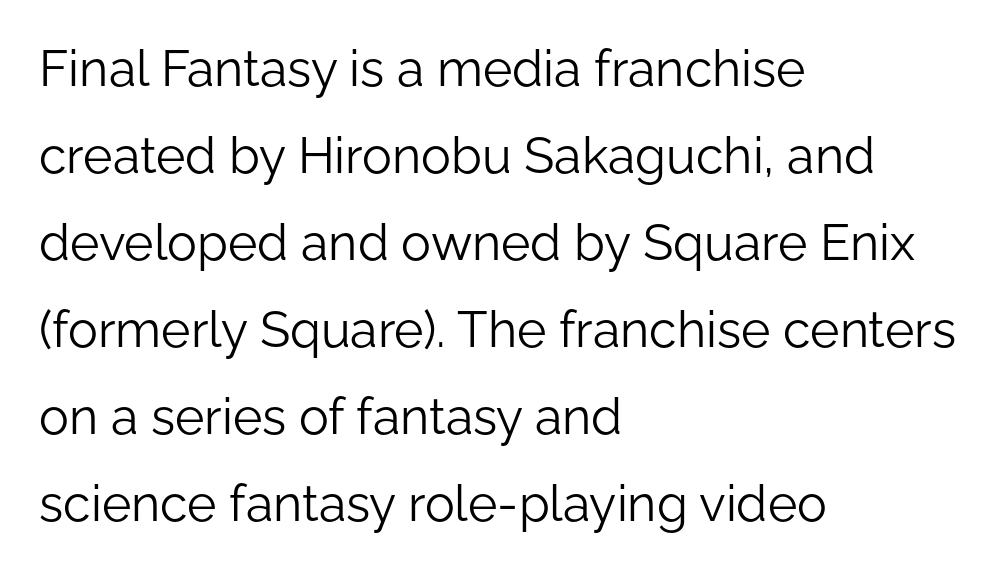
{"serif": "no", "italic": "no", "bold": "no", "weight": "light", "width": "normal", "stroke_contrast": "low", "x_height": "medium", "monospaced": "no", "underline": "no", "align": "left", "line_spacing_ratio": 1.74, "letter_spacing": "normal", "letter_spacing_em": 0.0, "glyph_px": 50}
